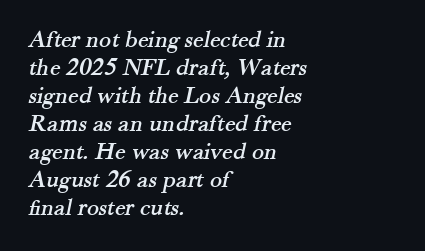
Q: Is the text underlined? A: No.
Q: How is the paragraph aligned? A: Left-aligned.
Q: Is the spacing between letters normal or unusually wide? A: Normal.
Q: Is the spacing between lines tight, normal or loose? A: Tight.
